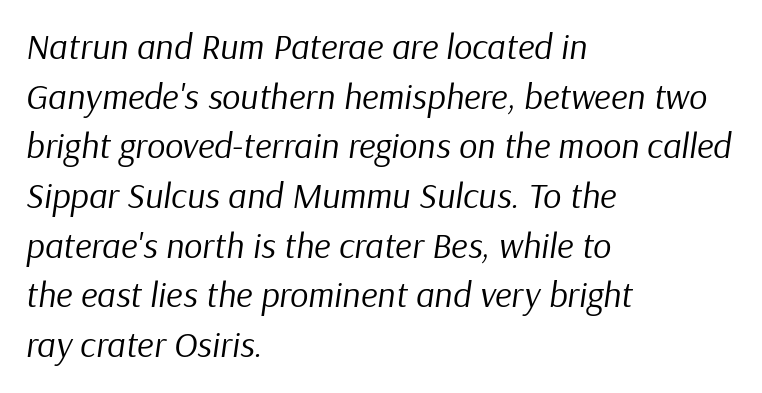
Casual observation: everything's shoved over to the left. Baseline-to-baseline distance is the conventional proportion of letter height. The letters advance in unequal steps, a hallmark of proportional type. Letters rest on an invisible, unmarked baseline.
